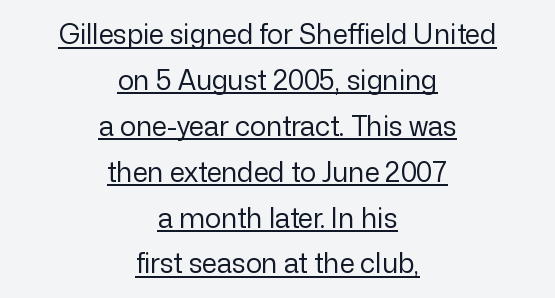
The compositor balanced each line on the midline. Looks like someone drew a line under every word here. The typography opts for an upright posture over an oblique one. The line texture is even and compact thanks to regular tracking. The vertical gap from one line to the next is medium.
